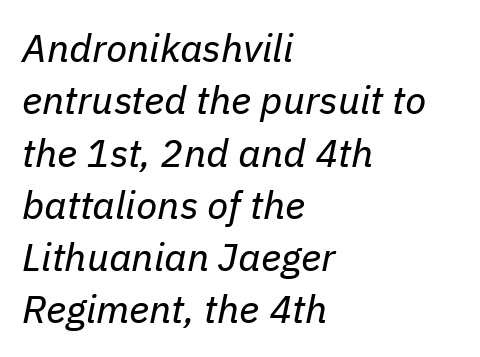
How would I describe the line gaps? Plain and ordinary. In terms of letterspacing, this is plain default setting. Stroke thickness stays within the range of a standard reading face or lighter. These lines stack with their left ends in a neat column. A typesetter would call this proportional, since set widths differ per character. The foot of each line stays bare and open.
